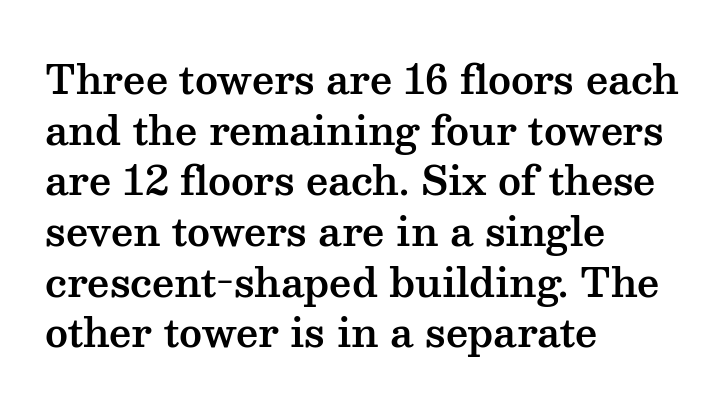
Leftover space on each line is placed entirely after the last word. Whoever set this chose a conventional vertical rhythm. Short note: letters normally spaced. Font category for this specimen: serif.
